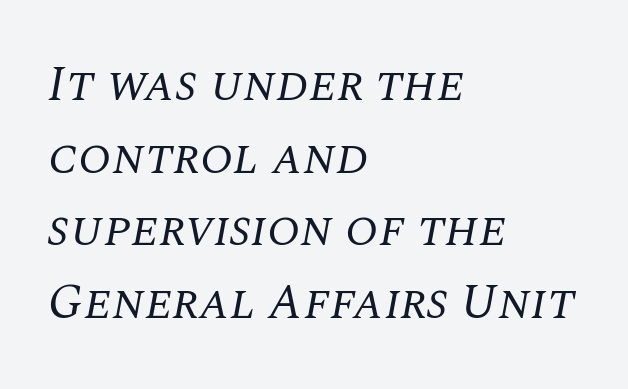
Between one letter and the next there's only the usual sliver of space. Typographically, this falls in the serif category. Emphasis-style slanted type is in use. The specimen omits any rule beneath the text block's lines. Line beginnings align vertically; line endings do not.
